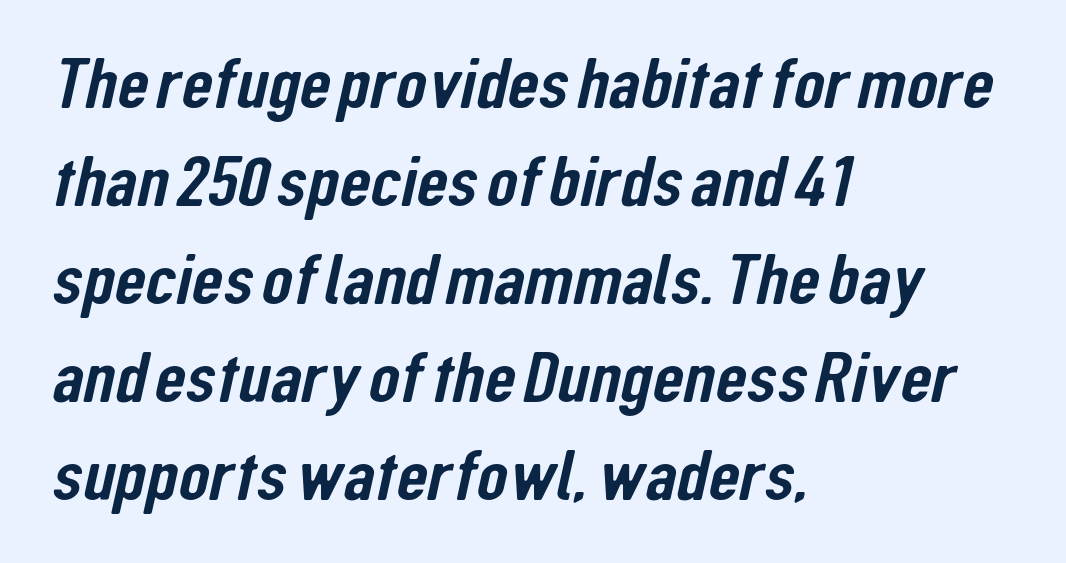
The face used here is proportionally spaced, like ordinary book or web type. Grotesque or geometric, the face here clearly has no serifs. Short note: letters normally spaced. One-word summary of the alignment: left. Underline: absent.
